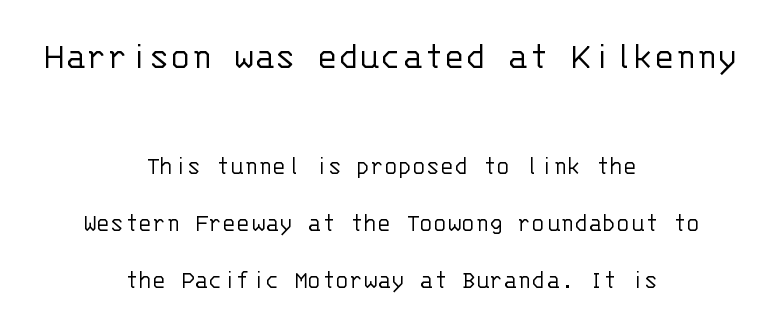
Weight: in the light-to-regular range. The face used here is monospaced, like something from a code editor. The font's upright variant was chosen for this text. Beneath every word, the page is bare. The passage is arranged like a title page — every line centered.
